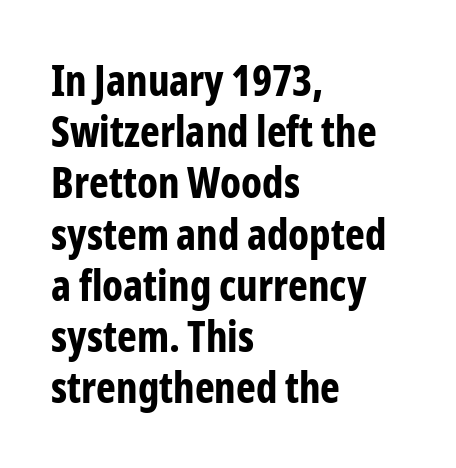
The letters sit at their default tracking, neither squeezed nor spread. Grotesque or geometric, the face here clearly has no serifs. Think of a printed novel: that variable character pitch is what you see here. On the weight axis this lands at bold, roughly 700. Does the lettering tilt? It doesn't — this is upright. The lines are quadded left.
